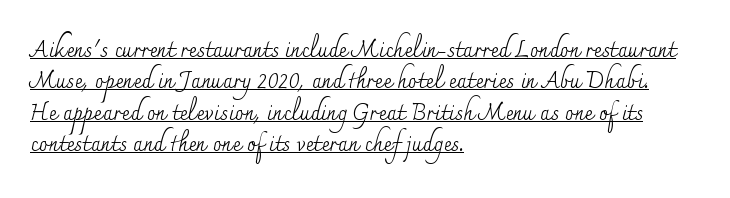
The image shows 22 px text type; set left-aligned, normal line spacing (1.43x), normal letter spacing, underlined.
